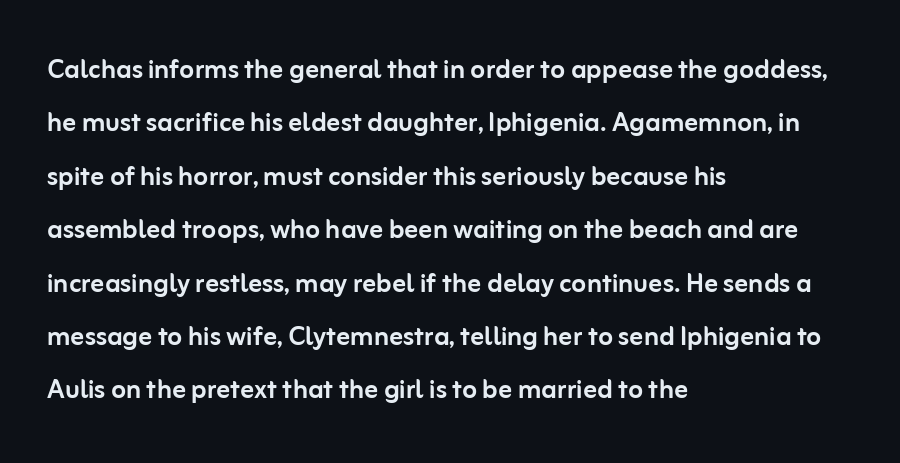
{"serif": "no", "italic": "no", "width": "normal", "stroke_contrast": "low", "x_height": "medium", "monospaced": "no", "underline": "no", "align": "left", "line_spacing": "normal", "line_spacing_ratio": 1.57, "letter_spacing": "normal", "letter_spacing_em": 0.0, "glyph_px": 34}
